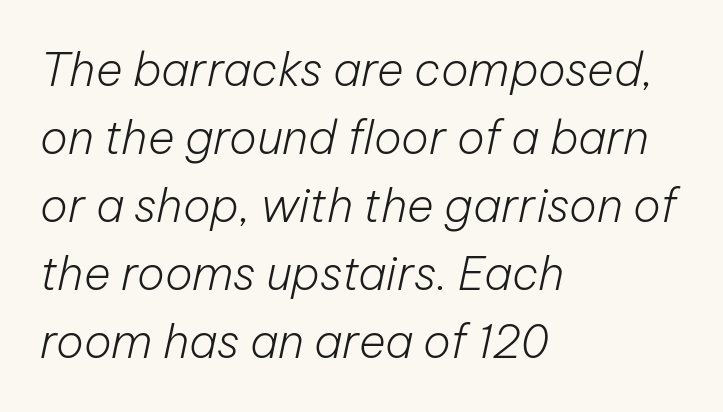
Q: Is the text bold? A: No.
Q: Is the text italic (slanted)? A: Yes, it leans right by about 12 degrees.
Q: Is the text underlined? A: No.
Q: How is the paragraph aligned? A: Left-aligned.
Q: Is the spacing between letters normal or unusually wide? A: Normal.
Q: Is the spacing between lines tight, normal or loose? A: Normal.
Q: Width (condensed, normal, or wide)? A: Normal.
Q: Stroke contrast? A: Low.
Q: x-height? A: Medium.
Q: Monospaced? A: No.
